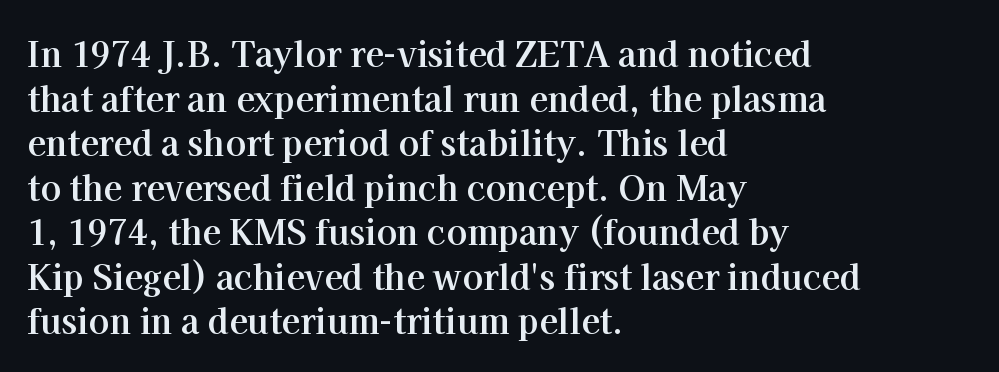
Vertically, the passage feels balanced, rows spaced as you'd expect. Looks like regular typesetting: each glyph gets only the width it needs. As a designer I'd log this as weight 700, bold. Letterform terminals end in serifs throughout the passage. The horizontal fit of the characters is conventional and even.
